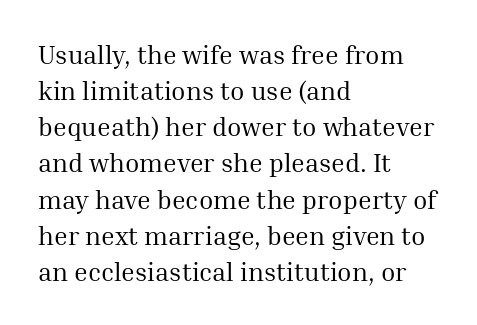
Teacher's note: observe the even left margin — that is flush-left alignment. Students, note that the glyphs here touch the page at normal intervals. Do the letters lean? They stand straight. Descenders hang freely into open space. Stem width sits at or under what a default text font uses.
